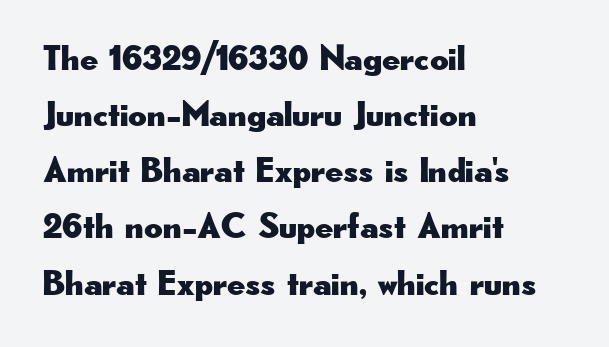
Q: Is the text italic (slanted)? A: No, it is upright.
Q: Is the typeface a serif or a sans-serif typeface? A: Sans-serif.
Q: Is the text underlined? A: No.
Q: How is the paragraph aligned? A: Left-aligned.
Q: Is the spacing between letters normal or unusually wide? A: Normal.
Q: Is the spacing between lines tight, normal or loose? A: Normal.
Q: Width (condensed, normal, or wide)? A: Wide.
Q: Stroke contrast? A: Low.
Q: x-height? A: Small.
Q: Monospaced? A: No.
